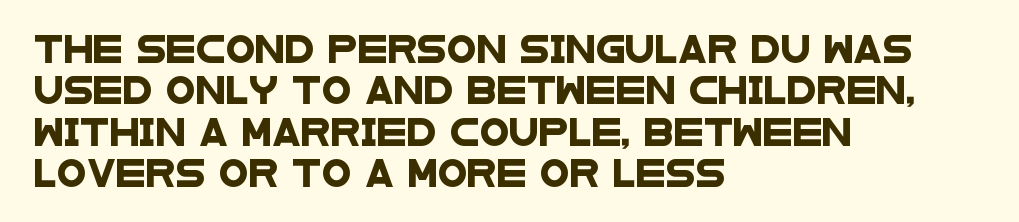
{"underline": "no", "align": "left", "line_spacing": "normal", "line_spacing_ratio": 1.53, "letter_spacing": "normal", "letter_spacing_em": 0.0, "glyph_px": 27}
